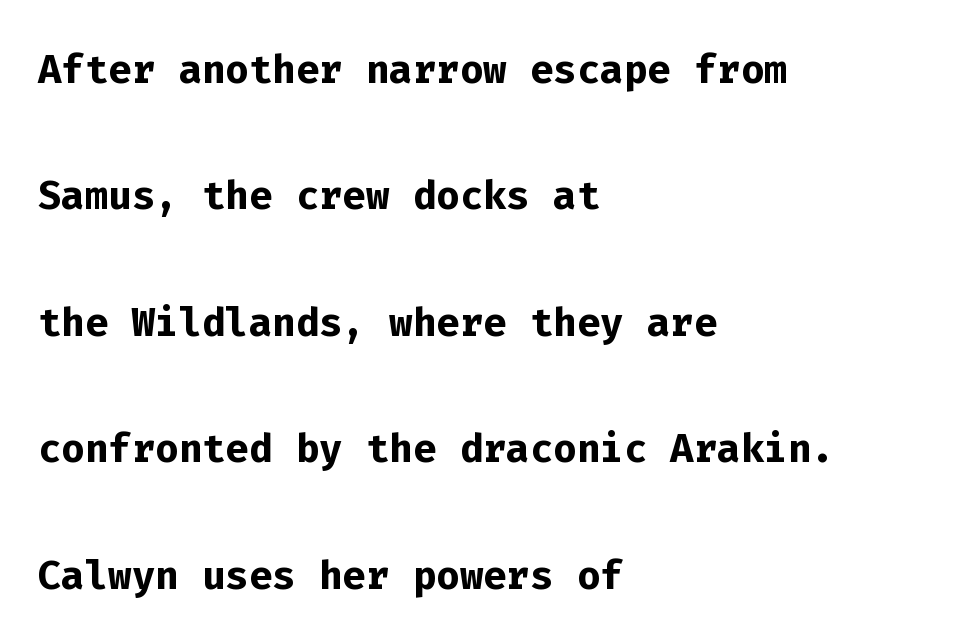
{"serif": "no", "italic": "no", "bold": "yes", "weight": "semibold", "width": "normal", "stroke_contrast": "low", "x_height": "medium", "monospaced": "yes", "underline": "no", "align": "left", "line_spacing": "loose", "line_spacing_ratio": 2.3, "letter_spacing": "normal", "letter_spacing_em": 0.0, "glyph_px": 55}
